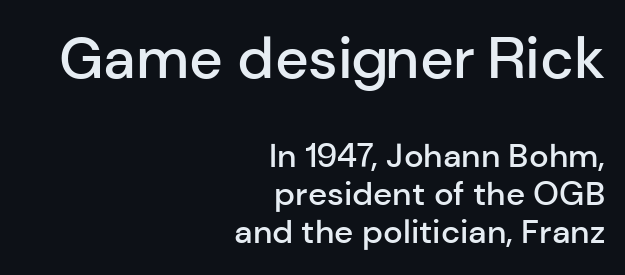
The image shows 58 px semibold sans-serif type, upright; set right-aligned, line spacing 1.16x, normal letter spacing, not underlined; the first (top) block is 1.76x larger; low stroke contrast and a medium x-height.
